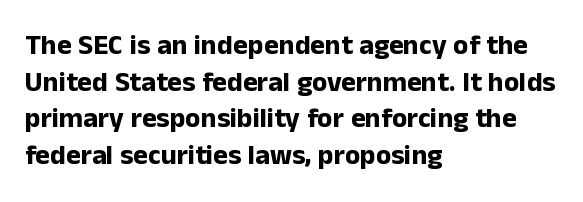
Q: Is the text bold? A: Yes.
Q: Is the text italic (slanted)? A: No, it is upright.
Q: Is the typeface a serif or a sans-serif typeface? A: Sans-serif.
Q: Is the text underlined? A: No.
Q: How is the paragraph aligned? A: Left-aligned.
Q: Is the spacing between letters normal or unusually wide? A: Normal.
Q: Is the spacing between lines tight, normal or loose? A: Normal.
Q: Width (condensed, normal, or wide)? A: Normal.
Q: Stroke contrast? A: Low.
Q: x-height? A: Medium.
Q: Monospaced? A: No.
